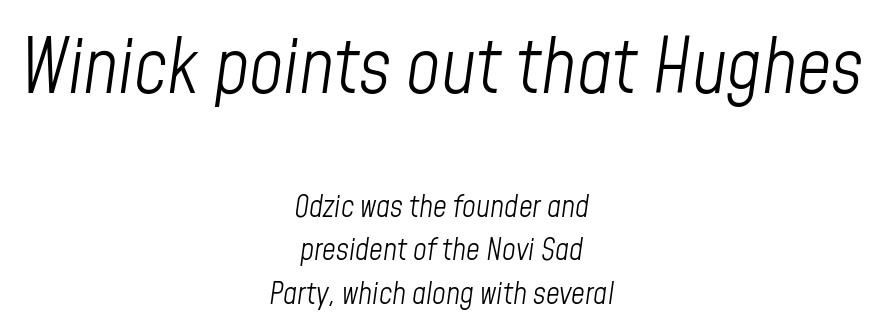
Is the block centered? Yes — each line is placed symmetrically about the middle. Posture: slanted. Reading top to bottom, the characters get smaller at the block break. The leading is moderate, giving the passage an even texture. The rendering uses natural spacing where letterforms have individual widths.
